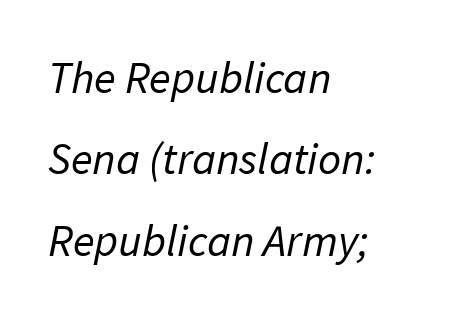
Just letters on the line, the space beneath them empty. Compared with a centered layout, this one pins lines to the left instead. Students, note that the glyphs here touch the page at normal intervals. Each letter keeps its own natural width here, so spacing adapts to shape.
